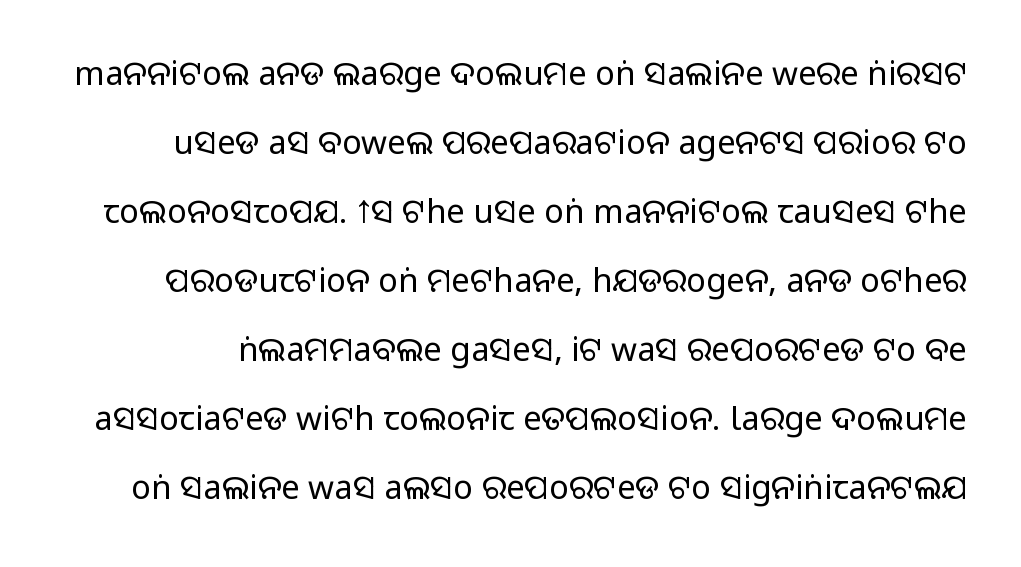
Any mark beneath the type? The region is blank. The letters carry no serifs — their stems end cleanly without finishing strokes. Here the designer chose a conventional face with non-uniform glyph widths. Is this a heavy cut? Hardly; it is regular or lighter. No extra tracking has been applied to these lines. The lettering stays uniformly vertical, giving the passage a roman look.
